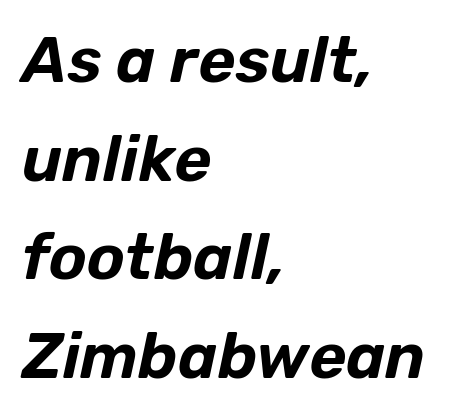
The image shows 64 px text type, italic (leaning right); set left-aligned, normal line spacing (1.54x), normal letter spacing, not underlined; low stroke contrast and a medium x-height.
